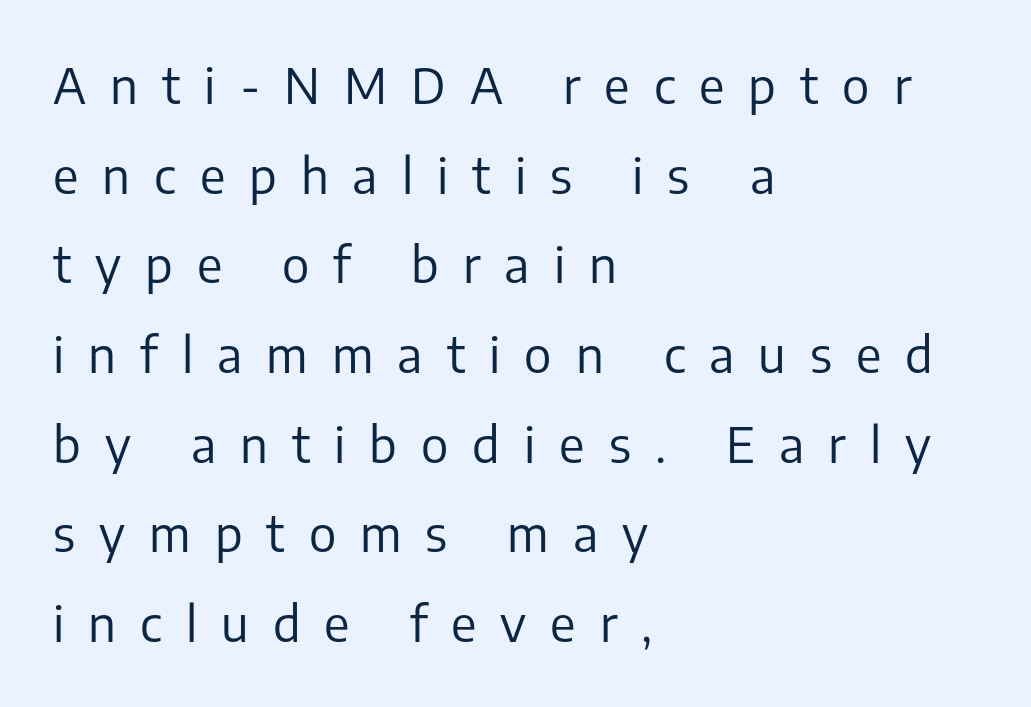
The image shows 49 px regular-weight sans-serif type, upright; set left-aligned, line spacing 1.83x, unusually wide letter spacing (+0.49 em), not underlined; low stroke contrast and a medium x-height.
